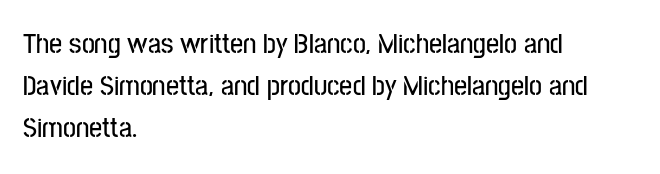
Q: Is the text italic (slanted)? A: No, it is upright.
Q: Is the typeface a serif or a sans-serif typeface? A: Sans-serif.
Q: Is the text underlined? A: No.
Q: How is the paragraph aligned? A: Left-aligned.
Q: Is the spacing between letters normal or unusually wide? A: Normal.
Q: Is the spacing between lines tight, normal or loose? A: Normal.
Q: Width (condensed, normal, or wide)? A: Condensed.
Q: Stroke contrast? A: Low.
Q: x-height? A: Medium.
Q: Monospaced? A: No.
